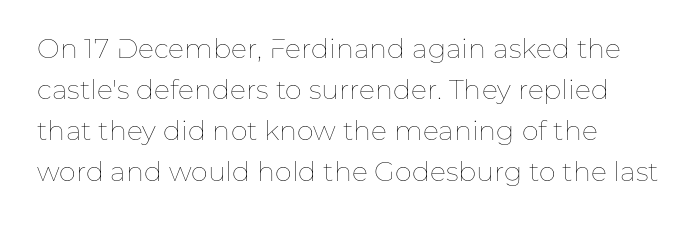
{"italic": "no", "bold": "no", "underline": "no", "align": "left", "line_spacing": "normal", "line_spacing_ratio": 1.52, "letter_spacing": "normal", "letter_spacing_em": 0.0, "glyph_px": 27}
